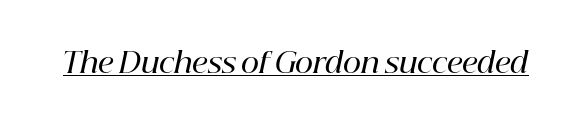
The image shows 28 px semibold serif type, italic (leaning right); set normal letter spacing, underlined; high stroke contrast and a medium x-height.
